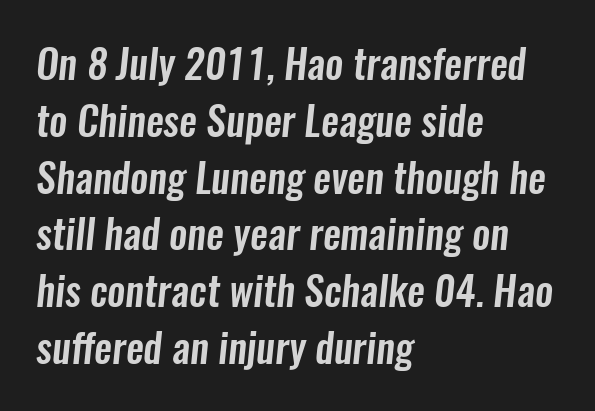
The image shows 40 px condensed sans-serif type; set left-aligned, normal line spacing (1.42x), normal letter spacing, not underlined; low stroke contrast and a medium x-height.
